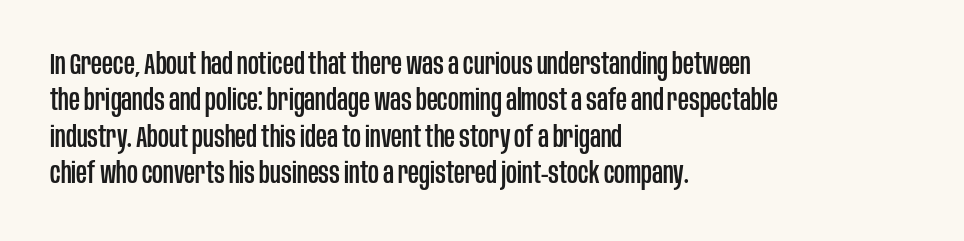
The image shows 30 px condensed sans-serif type, upright; set left-aligned, line spacing 1.21x, normal letter spacing, not underlined; low stroke contrast and a large x-height.
